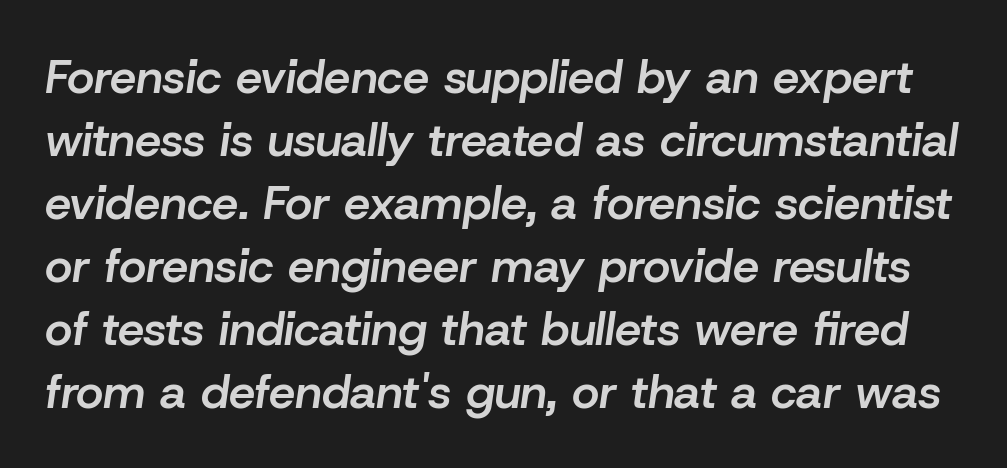
Q: Is the text bold? A: Semi-bold.
Q: Is the text italic (slanted)? A: Yes, it leans right by about 8 degrees.
Q: Is the text underlined? A: No.
Q: Is the spacing between letters normal or unusually wide? A: Normal.
Q: Is the spacing between lines tight, normal or loose? A: Normal.
Q: Width (condensed, normal, or wide)? A: Normal.
Q: Stroke contrast? A: Low.
Q: x-height? A: Medium.
Q: Monospaced? A: No.
